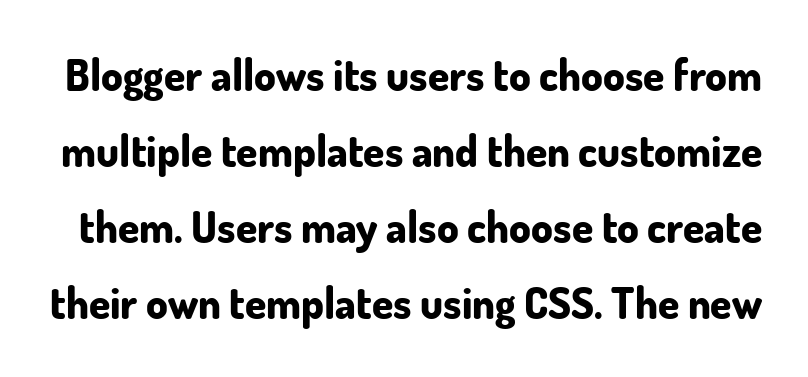
{"serif": "no", "italic": "no", "bold": "yes", "weight": "bold", "width": "normal", "stroke_contrast": "low", "x_height": "small", "monospaced": "no", "underline": "no", "line_spacing_ratio": 1.77, "letter_spacing": "normal", "letter_spacing_em": 0.0, "glyph_px": 43}
